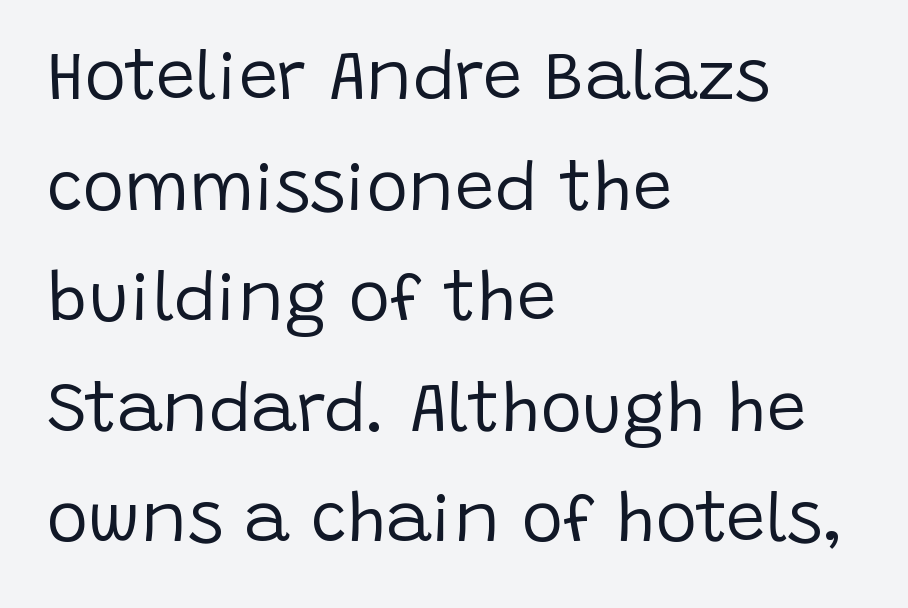
Q: Is the text bold? A: No.
Q: Is the text italic (slanted)? A: No, it is upright.
Q: Is the typeface a serif or a sans-serif typeface? A: Sans-serif.
Q: Is the text underlined? A: No.
Q: How is the paragraph aligned? A: Left-aligned.
Q: Is the spacing between letters normal or unusually wide? A: Normal.
Q: Is the spacing between lines tight, normal or loose? A: Normal.
Q: Width (condensed, normal, or wide)? A: Normal.
Q: Stroke contrast? A: Low.
Q: x-height? A: Large.
Q: Monospaced? A: No.
